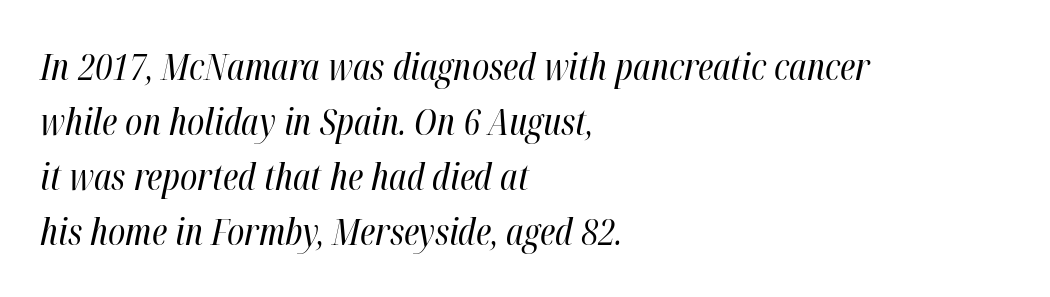
{"italic": "yes", "lean": "right", "slant_degrees": 12, "bold": "no", "weight": "regular", "width": "condensed", "stroke_contrast": "high", "x_height": "medium", "monospaced": "no", "underline": "no", "align": "left", "line_spacing": "normal", "line_spacing_ratio": 1.49, "letter_spacing": "normal", "letter_spacing_em": 0.0, "glyph_px": 37}
